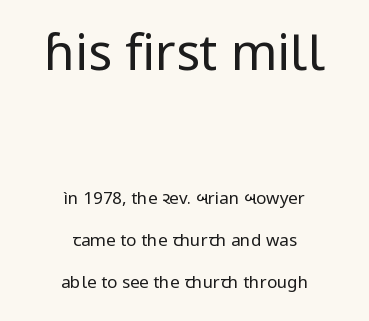
Q: Is the text bold? A: No.
Q: Is the text italic (slanted)? A: No, it is upright.
Q: Is the typeface a serif or a sans-serif typeface? A: Sans-serif.
Q: Is the text underlined? A: No.
Q: How is the paragraph aligned? A: Centered.
Q: Is the spacing between letters normal or unusually wide? A: Normal.
Q: Is the spacing between lines tight, normal or loose? A: Loose.
Q: Which block of text is set in a larger size, the first (top) or the second (bottom)? A: The first (top) one.
Q: Width (condensed, normal, or wide)? A: Normal.
Q: Stroke contrast? A: Low.
Q: x-height? A: Medium.
Q: Monospaced? A: No.
